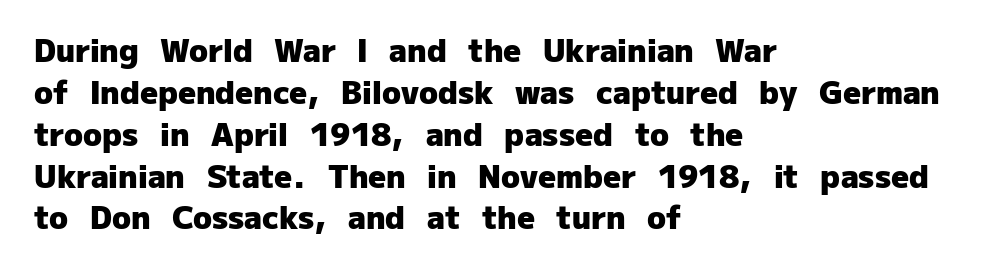
The image shows 31 px heavy sans-serif type, upright; set left-aligned, normal line spacing (1.35x), normal letter spacing, not underlined; low stroke contrast and a medium x-height.
